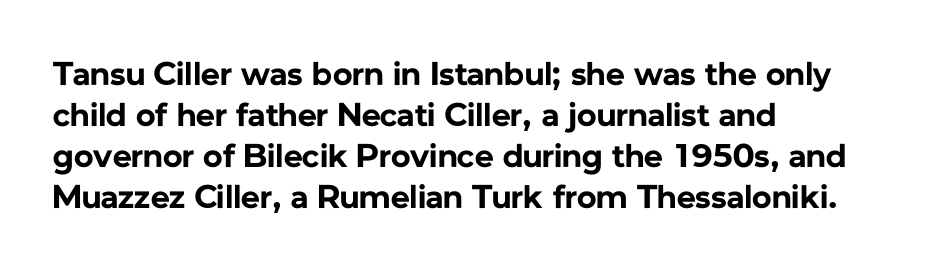
{"serif": "no", "italic": "no", "bold": "yes", "weight": "bold", "width": "normal", "stroke_contrast": "low", "x_height": "medium", "monospaced": "no", "underline": "no", "align": "left", "line_spacing_ratio": 1.24, "letter_spacing": "normal", "letter_spacing_em": 0.0, "glyph_px": 33}
